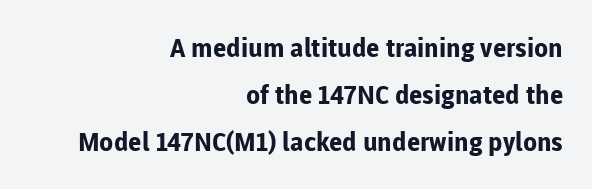
The type is set solid horizontally, with unmodified tracking. The rag falls on the left side of this text block. The lettering stays uniformly vertical, giving the passage a roman look. Heft: maximum for text — a bold. Quick note: underline off.
